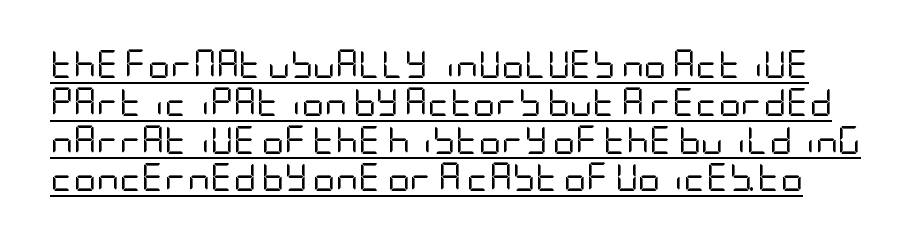
Q: Is the text bold? A: No.
Q: Is the text italic (slanted)? A: No, it is upright.
Q: Is the typeface a serif or a sans-serif typeface? A: Sans-serif.
Q: Is the text underlined? A: Yes.
Q: Is the spacing between letters normal or unusually wide? A: Normal.
Q: Is the spacing between lines tight, normal or loose? A: Normal.
Q: Width (condensed, normal, or wide)? A: Condensed.
Q: Stroke contrast? A: Low.
Q: x-height? A: Large.
